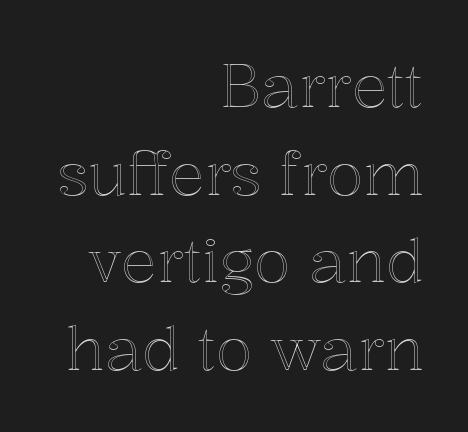
The paragraph has a hard right edge and a soft left edge. The passage shown stacks its lines at a standard gap. Character widths vary here, with narrow letters taking less room than wide ones. This is roman type, the default non-slanted kind. Descenders hang freely into open space.
